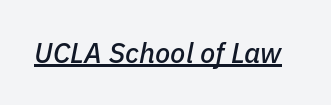
Spacing between characters is what you'd get straight out of the box. Character widths vary here, with narrow letters taking less room than wide ones. These lines were composed using italics. The rendered words wear a rule along their underside.
